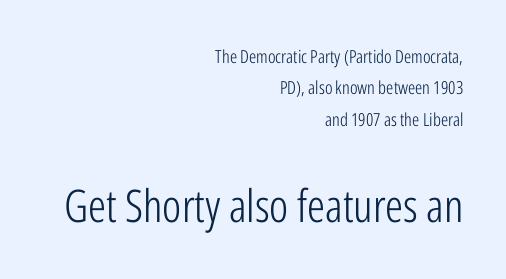
{"serif": "no", "italic": "no", "bold": "no", "weight": "light", "width": "condensed", "stroke_contrast": "low", "x_height": "medium", "monospaced": "no", "underline": "no", "align": "right", "line_spacing_ratio": 1.74, "letter_spacing": "normal", "letter_spacing_em": 0.0, "larger_block": "second", "size_ratio": 2.5, "glyph_px": 45}
